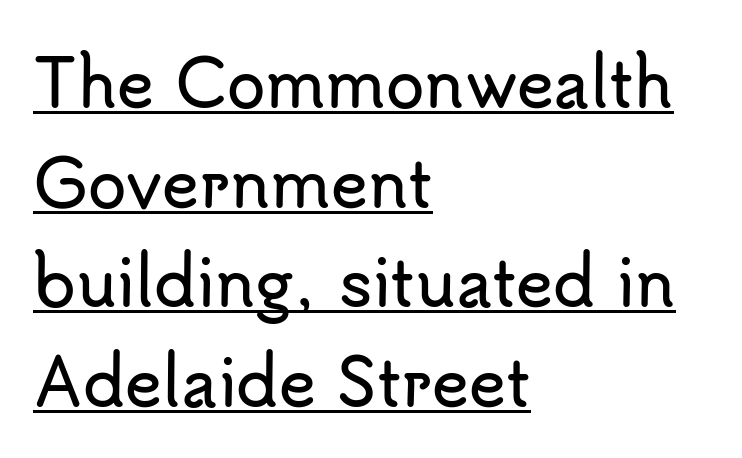
The image shows 63 px sans-serif type, upright; set left-aligned, normal line spacing (1.58x), normal letter spacing, underlined; low stroke contrast and a small x-height.
